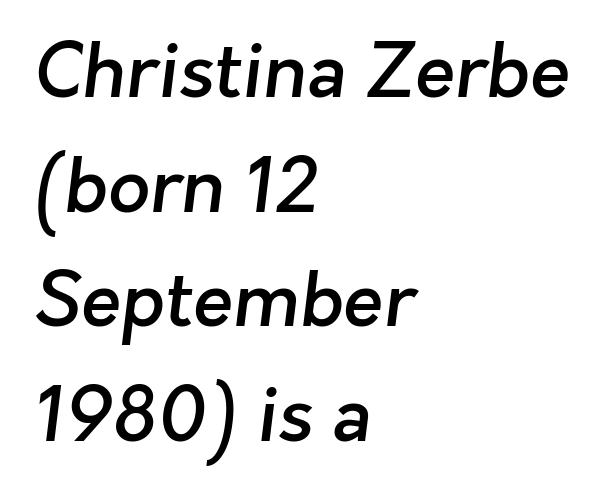
{"serif": "no", "bold": "semi", "weight": "semibold", "width": "normal", "stroke_contrast": "low", "x_height": "medium", "monospaced": "no", "underline": "no", "align": "left", "line_spacing": "normal", "line_spacing_ratio": 1.55, "letter_spacing": "normal", "letter_spacing_em": 0.0, "glyph_px": 74}
